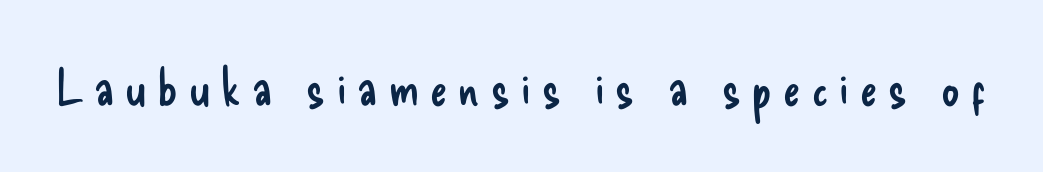
The image shows 51 px regular-weight, condensed sans-serif type, upright; set unusually wide letter spacing (+0.22 em), not underlined; low stroke contrast and a small x-height.
